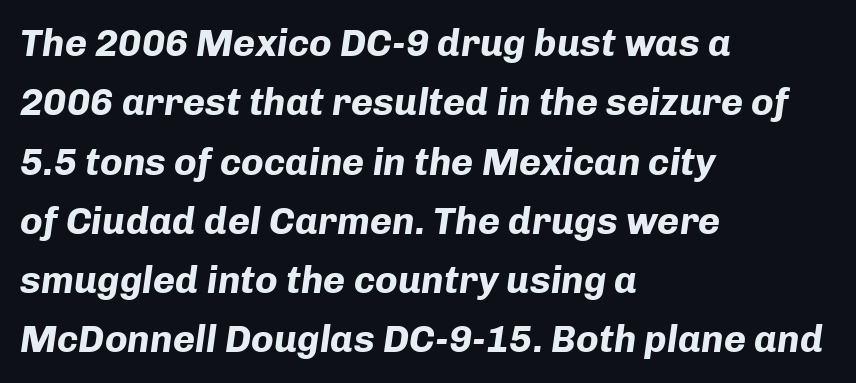
The image shows 38 px bold type, italic (leaning right); set left-aligned, normal line spacing (1.56x), normal letter spacing, not underlined; low stroke contrast and a medium x-height.
